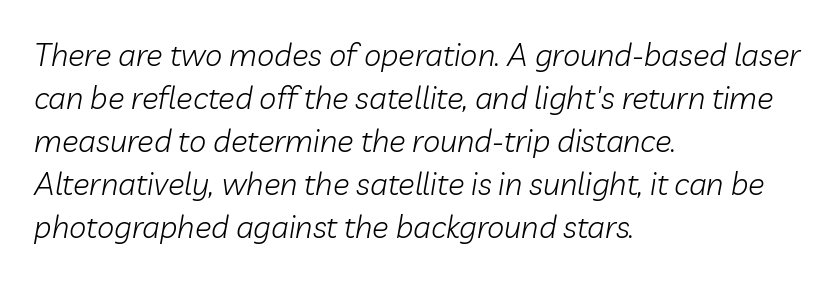
The image shows 31 px light type, italic (leaning right); set left-aligned, normal line spacing (1.39x), normal letter spacing, not underlined; low stroke contrast and a medium x-height.
